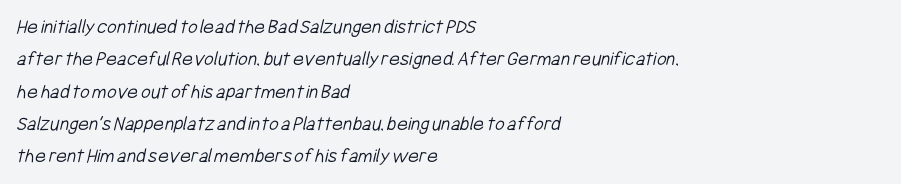
Q: Is the text bold? A: No.
Q: Is the text underlined? A: No.
Q: How is the paragraph aligned? A: Left-aligned.
Q: Is the spacing between letters normal or unusually wide? A: Normal.
Q: Is the spacing between lines tight, normal or loose? A: Normal.
